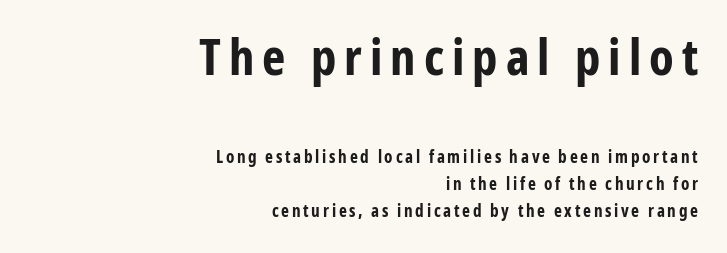
The image shows 50 px bold, condensed sans-serif type, upright; set right-aligned, normal line spacing (1.57x), not underlined; the first (top) block is 2.94x larger; low stroke contrast and a medium x-height.
